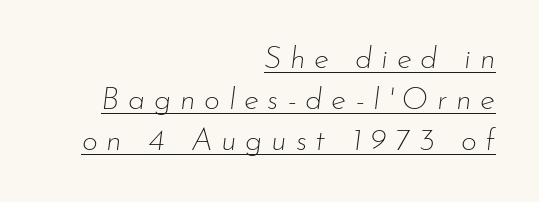
A typesetter would call this proportional, since set widths differ per character. The passage shown is underscored from start to finish. Horizontal bands of white between lines are of average thickness. These lines were composed using italics. Summary of weight: not heavy and not bold.
